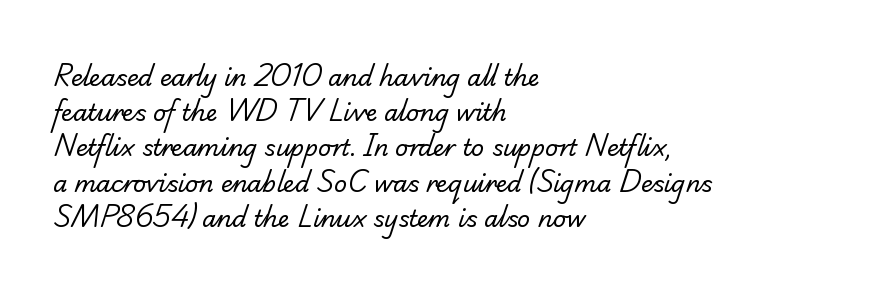
{"bold": "no", "underline": "no", "align": "left", "line_spacing": "normal", "line_spacing_ratio": 1.53, "letter_spacing": "normal", "letter_spacing_em": 0.0, "glyph_px": 23}
